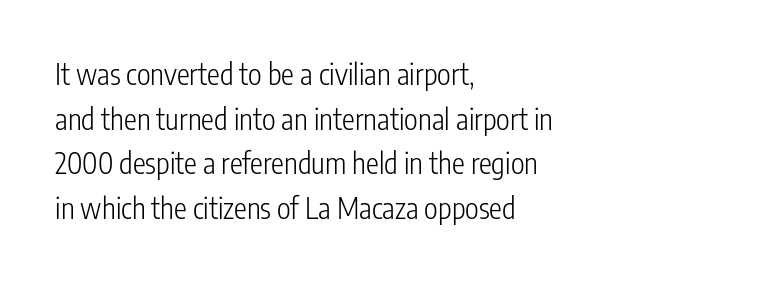
Q: Is the text bold? A: No.
Q: Is the text italic (slanted)? A: No, it is upright.
Q: Is the typeface a serif or a sans-serif typeface? A: Sans-serif.
Q: Is the text underlined? A: No.
Q: How is the paragraph aligned? A: Left-aligned.
Q: Is the spacing between letters normal or unusually wide? A: Normal.
Q: Is the spacing between lines tight, normal or loose? A: Normal.
Q: Width (condensed, normal, or wide)? A: Condensed.
Q: Stroke contrast? A: Low.
Q: x-height? A: Medium.
Q: Monospaced? A: No.
